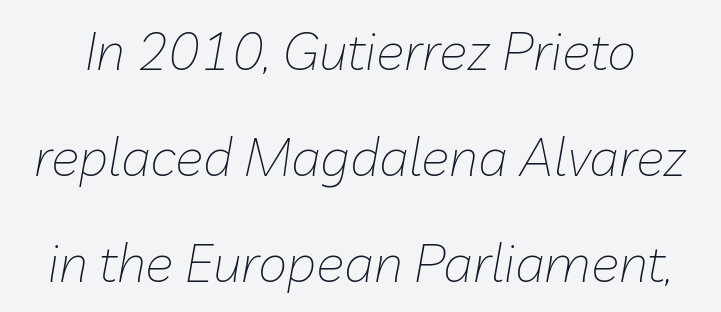
No extra ink here — the face is not bold. It's the slanting kind of type. Descenders hang freely into open space. The rendering keeps characters at their native spacing. You could not count columns in this text — the font is proportionally spaced. Baseline-to-baseline distance is far greater than the letter height.
